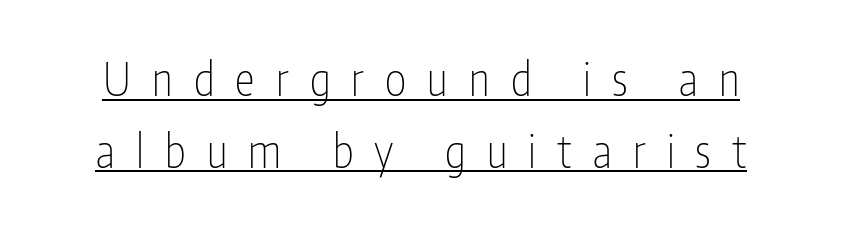
The image shows 45 px thin, condensed sans-serif type, upright; set normal line spacing (1.59x), unusually wide letter spacing (+0.47 em), underlined; low stroke contrast and a medium x-height.
